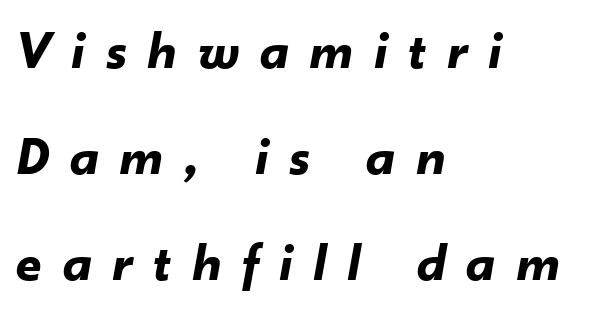
{"italic": "yes", "lean": "right", "slant_degrees": 10, "bold": "yes", "weight": "bold", "width": "normal", "stroke_contrast": "low", "x_height": "small", "monospaced": "no", "underline": "no", "align": "left", "line_spacing": "loose", "line_spacing_ratio": 1.93, "letter_spacing": "wide", "letter_spacing_em": 0.38, "glyph_px": 55}
